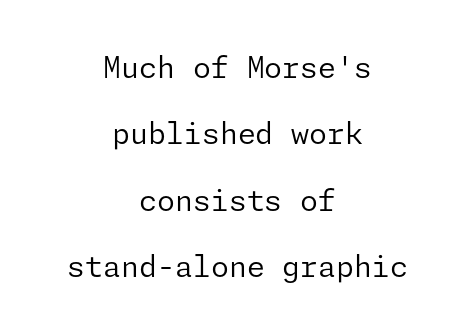
The image shows 29 px regular-weight sans-serif type, upright; set centered, loose line spacing (2.29x), normal letter spacing, not underlined; low stroke contrast and a medium x-height.
